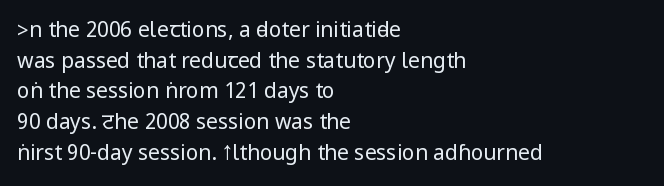
The image shows 21 px text type, upright; set left-aligned, normal line spacing (1.46x), normal letter spacing, not underlined.
